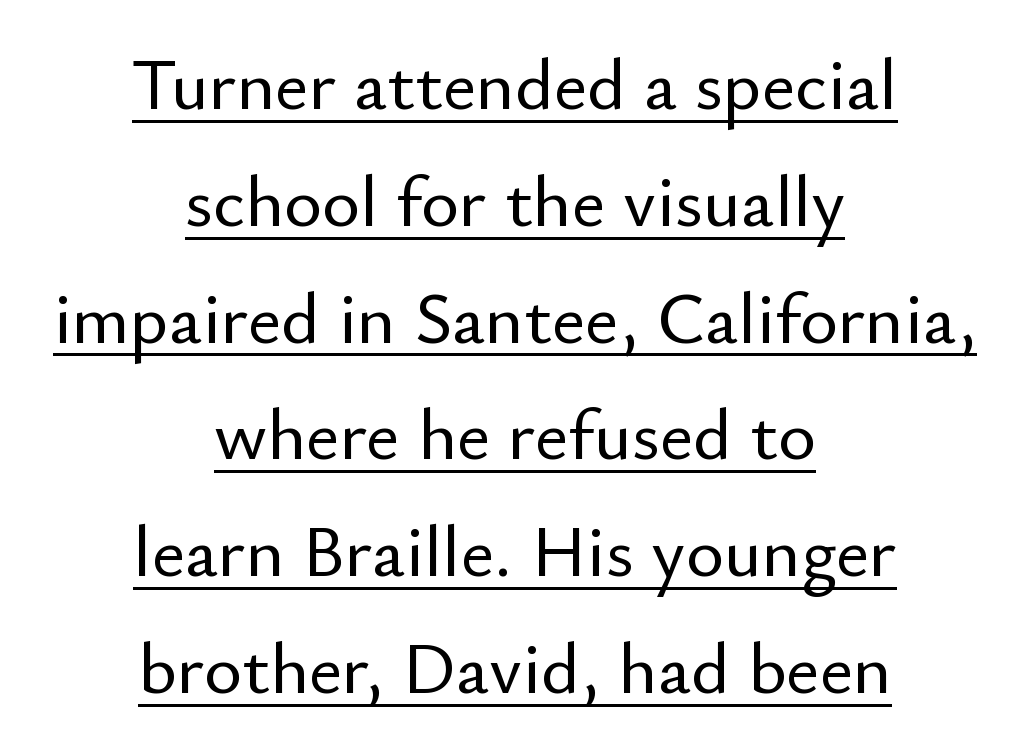
Q: Is the text italic (slanted)? A: No, it is upright.
Q: Is the typeface a serif or a sans-serif typeface? A: Sans-serif.
Q: Is the text underlined? A: Yes.
Q: How is the paragraph aligned? A: Centered.
Q: Is the spacing between letters normal or unusually wide? A: Normal.
Q: Is the spacing between lines tight, normal or loose? A: Normal.
Q: Width (condensed, normal, or wide)? A: Normal.
Q: Stroke contrast? A: Low.
Q: x-height? A: Small.
Q: Monospaced? A: No.
